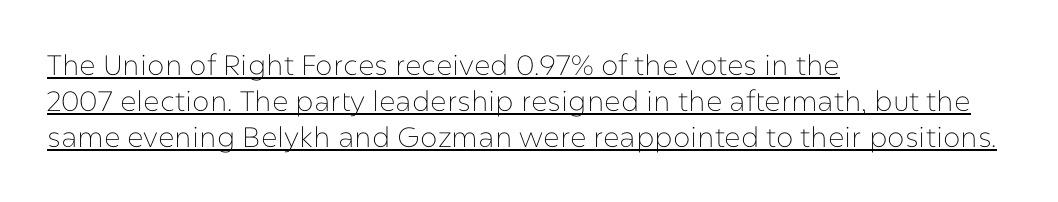
Tracking here is standard; glyphs follow each other at the usual distance. This sample keeps an unexceptional amount of space between lines. Each letter keeps its own natural width here, so spacing adapts to shape. A sans-serif font was chosen for this passage. A rule runs beneath these lines of type. Is this a heavy cut? Hardly; it is regular or lighter.
